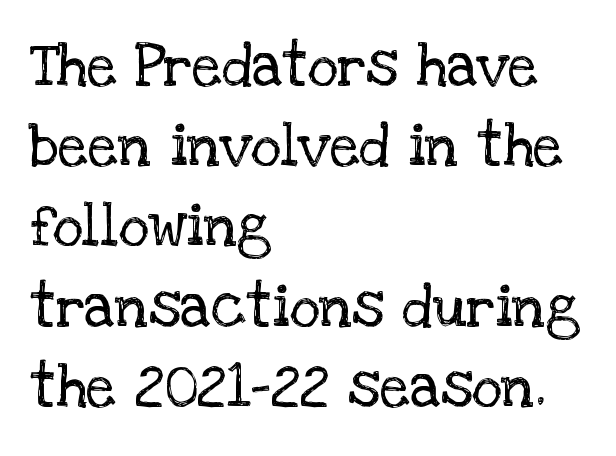
Summary of vertical rhythm: regular, with standard interline spacing. The face looks like a standard text weight, possibly lighter. Glyph-to-glyph distance matches everyday printed text. Beneath every word, the page is bare. This rendering uses left alignment, leaving the right contour irregular.
